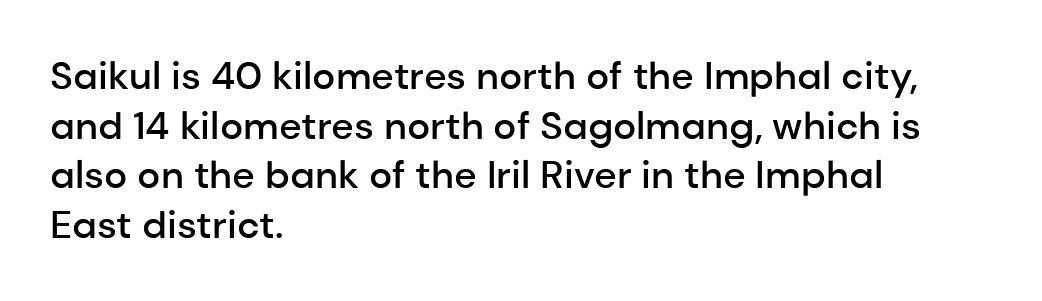
{"serif": "no", "italic": "no", "bold": "semi", "weight": "semibold", "width": "normal", "stroke_contrast": "low", "x_height": "medium", "monospaced": "no", "underline": "no", "align": "left", "line_spacing": "normal", "line_spacing_ratio": 1.27, "letter_spacing": "normal", "letter_spacing_em": 0.0, "glyph_px": 39}
